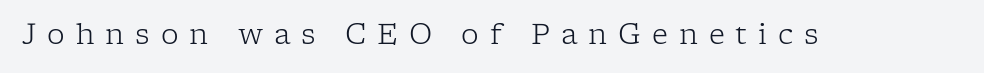
The image shows 28 px light serif type, upright; set unusually wide letter spacing (+0.39 em), not underlined; low stroke contrast and a medium x-height.
